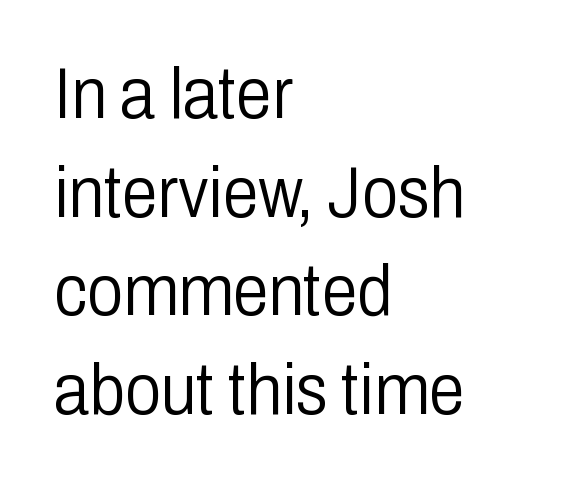
{"serif": "no", "italic": "no", "bold": "no", "weight": "light", "width": "condensed", "stroke_contrast": "low", "x_height": "medium", "monospaced": "no", "underline": "no", "align": "left", "line_spacing": "normal", "line_spacing_ratio": 1.37, "letter_spacing": "normal", "letter_spacing_em": 0.0, "glyph_px": 72}
